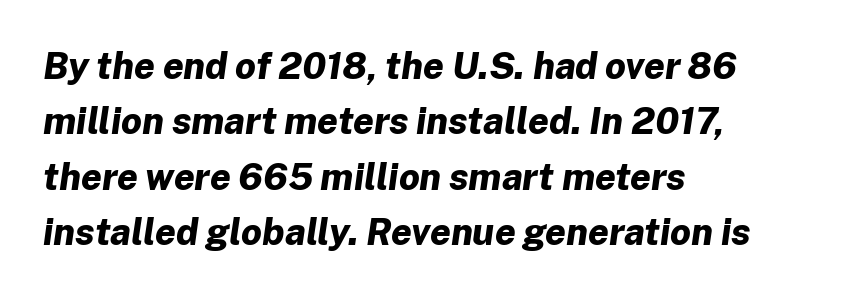
{"italic": "yes", "lean": "right", "slant_degrees": 8, "bold": "yes", "weight": "bold", "width": "normal", "stroke_contrast": "low", "x_height": "medium", "monospaced": "no", "underline": "no", "align": "left", "line_spacing": "normal", "line_spacing_ratio": 1.5, "letter_spacing": "normal", "letter_spacing_em": 0.0, "glyph_px": 37}
